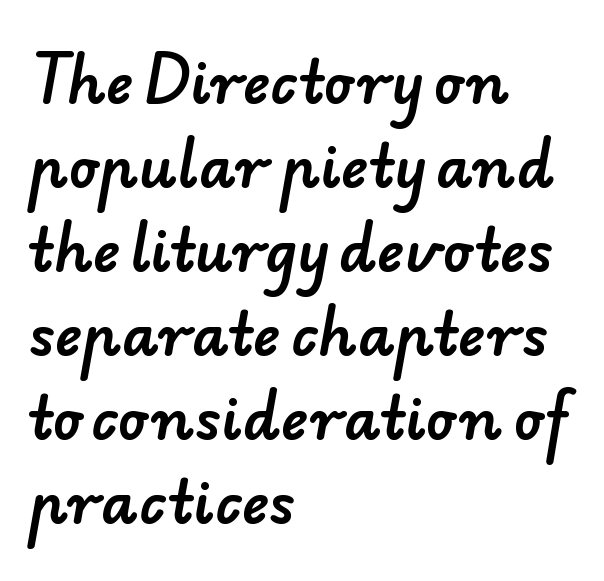
The image shows 58 px sans-serif type; set left-aligned, normal line spacing (1.45x), normal letter spacing, not underlined; low stroke contrast and a small x-height.
